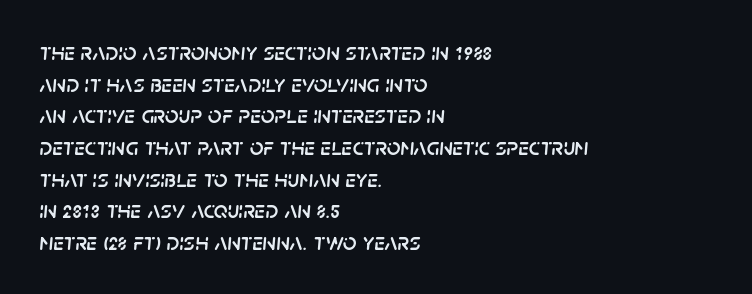
The image shows 24 px text type, italic (leaning right); set left-aligned, normal line spacing (1.32x), normal letter spacing, not underlined.
